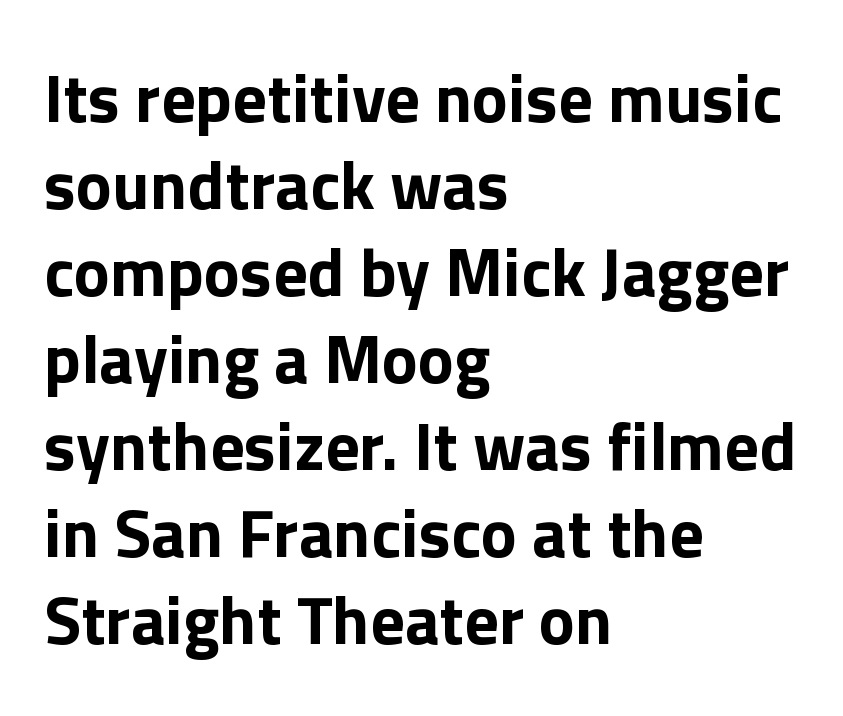
Looks like regular typesetting: each glyph gets only the width it needs. A typesetter would call this zero additional tracking. As a designer I'd log this as weight 700, bold. A sans-serif font was chosen for this passage.
